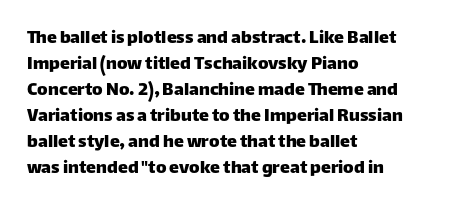
The image shows 20 px text type, upright; set left-aligned, normal line spacing (1.3x), normal letter spacing, not underlined.
